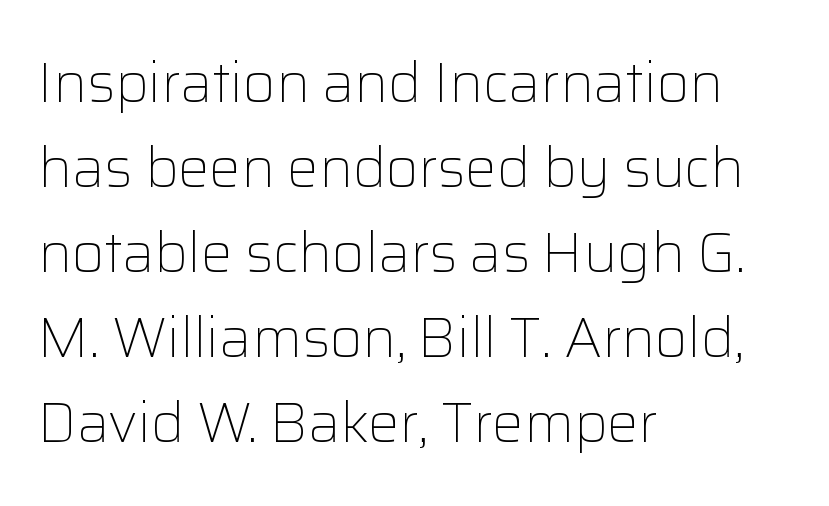
Each letter keeps its own natural width here, so spacing adapts to shape. Beneath every word, the page is bare. The vertical gap from one line to the next is medium. The paragraph has a hard left edge and a soft right edge. Nope, no serifs anywhere on these letters.
